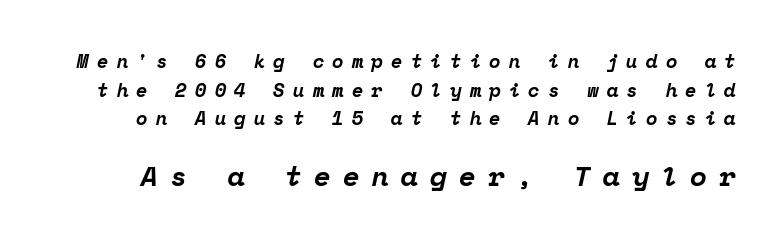
Old-style or modern, the face here clearly has serifs. The rendering uses typewriter-style spacing with identical character cells. Loose tracking; the words dissolve into strings of separated letters. Glance below the letters and you will spot only blank space. Plenty of ink on the page — the face is bold. Is there much room between lines? A standard amount, neither cramped nor airy.
